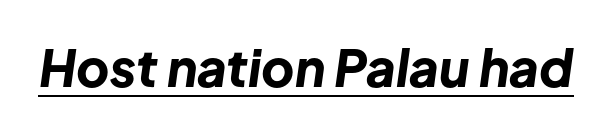
{"italic": "yes", "lean": "right", "slant_degrees": 8, "bold": "yes", "weight": "bold", "width": "normal", "stroke_contrast": "low", "x_height": "medium", "monospaced": "no", "underline": "yes", "letter_spacing": "normal", "letter_spacing_em": 0.0, "glyph_px": 51}
